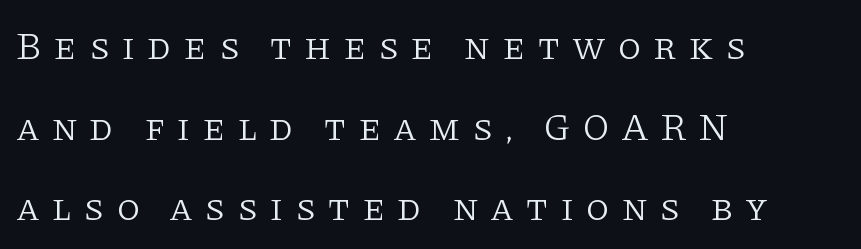
{"serif": "yes", "italic": "no", "bold": "no", "weight": "light", "width": "normal", "stroke_contrast": "low", "x_height": "large", "monospaced": "no", "underline": "no", "align": "left", "line_spacing": "loose", "line_spacing_ratio": 2.12, "letter_spacing": "wide", "letter_spacing_em": 0.31, "glyph_px": 38}
